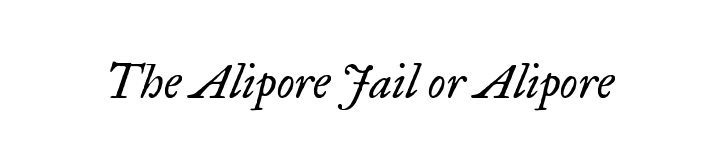
The image shows 46 px regular-weight serif type, italic (leaning right); set normal letter spacing, not underlined; low stroke contrast and a small x-height.
